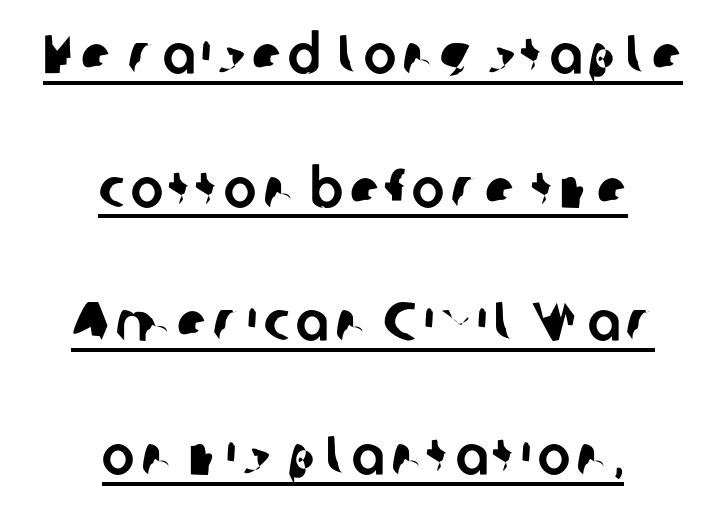
What kind of face is this? One without serifs — a sans. In designer terms, the underline attribute is active on this setting. Character widths vary here, with narrow letters taking less room than wide ones. How would I describe the line gaps? Wide and relaxed. Line starts and ends both wander, symmetrically.
